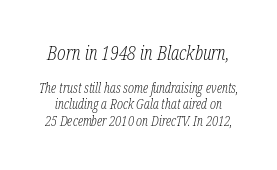
Q: Is the text bold? A: No.
Q: Is the text italic (slanted)? A: Yes, it leans right by about 12 degrees.
Q: Is the text underlined? A: No.
Q: Is the spacing between letters normal or unusually wide? A: Normal.
Q: Which block of text is set in a larger size, the first (top) or the second (bottom)? A: The first (top) one.
